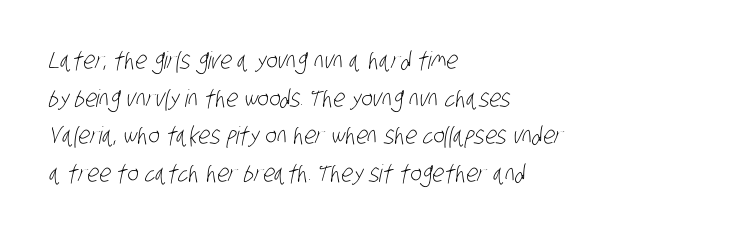
Q: Is the text bold? A: No.
Q: Is the text underlined? A: No.
Q: How is the paragraph aligned? A: Left-aligned.
Q: Is the spacing between letters normal or unusually wide? A: Normal.
Q: Is the spacing between lines tight, normal or loose? A: Normal.
